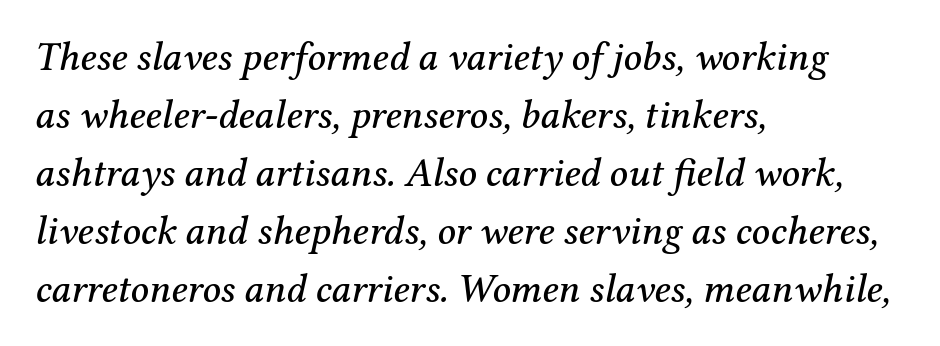
The image shows 40 px serif type, italic (leaning right); set left-aligned, normal line spacing (1.45x), normal letter spacing, not underlined; medium stroke contrast and a medium x-height.
